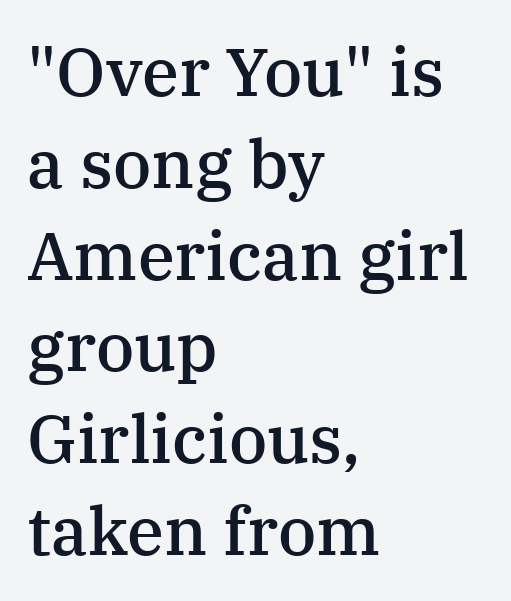
The image shows 67 px semibold serif type, upright; set left-aligned, normal line spacing (1.37x), normal letter spacing, not underlined; medium stroke contrast and a medium x-height.
